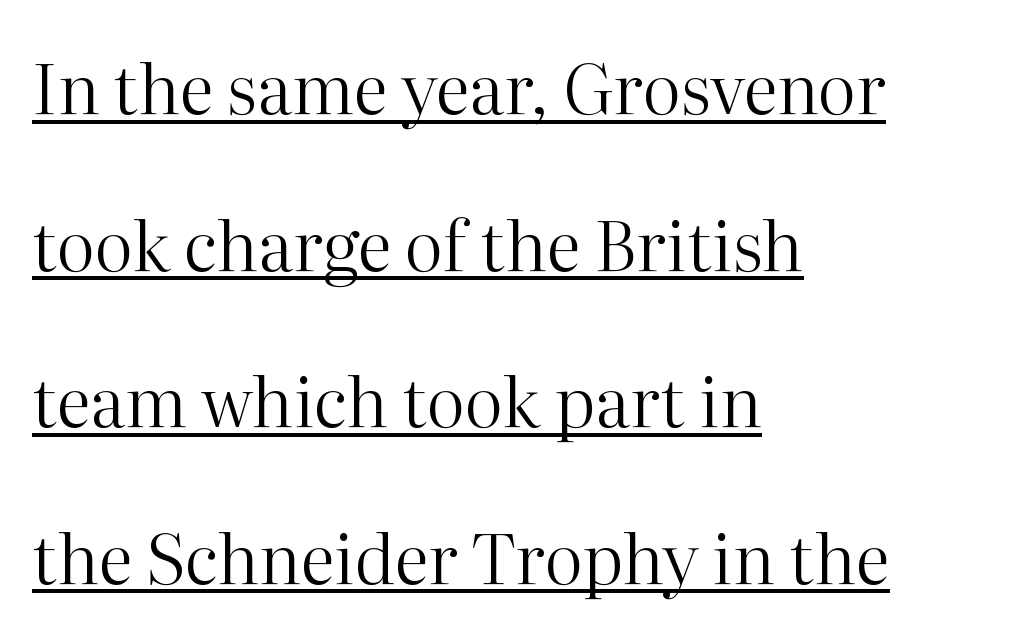
Q: Is the text bold? A: No.
Q: Is the text italic (slanted)? A: No, it is upright.
Q: Is the typeface a serif or a sans-serif typeface? A: Serif.
Q: Is the text underlined? A: Yes.
Q: How is the paragraph aligned? A: Left-aligned.
Q: Is the spacing between letters normal or unusually wide? A: Normal.
Q: Is the spacing between lines tight, normal or loose? A: Loose.
Q: Width (condensed, normal, or wide)? A: Normal.
Q: Stroke contrast? A: High.
Q: x-height? A: Medium.
Q: Monospaced? A: No.
